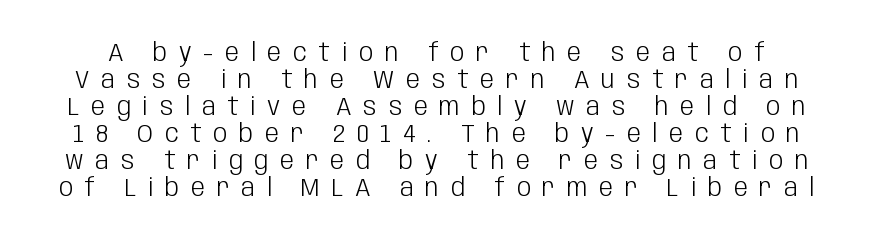
Q: Is the text bold? A: No.
Q: Is the text italic (slanted)? A: No, it is upright.
Q: Is the text underlined? A: No.
Q: Is the spacing between letters normal or unusually wide? A: Unusually wide.
Q: Is the spacing between lines tight, normal or loose? A: Tight.
